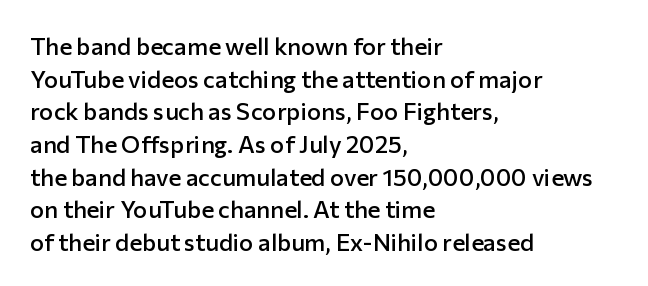
Q: Is the text bold? A: Semi-bold.
Q: Is the text italic (slanted)? A: No, it is upright.
Q: Is the text underlined? A: No.
Q: How is the paragraph aligned? A: Left-aligned.
Q: Is the spacing between letters normal or unusually wide? A: Normal.
Q: Is the spacing between lines tight, normal or loose? A: Normal.
